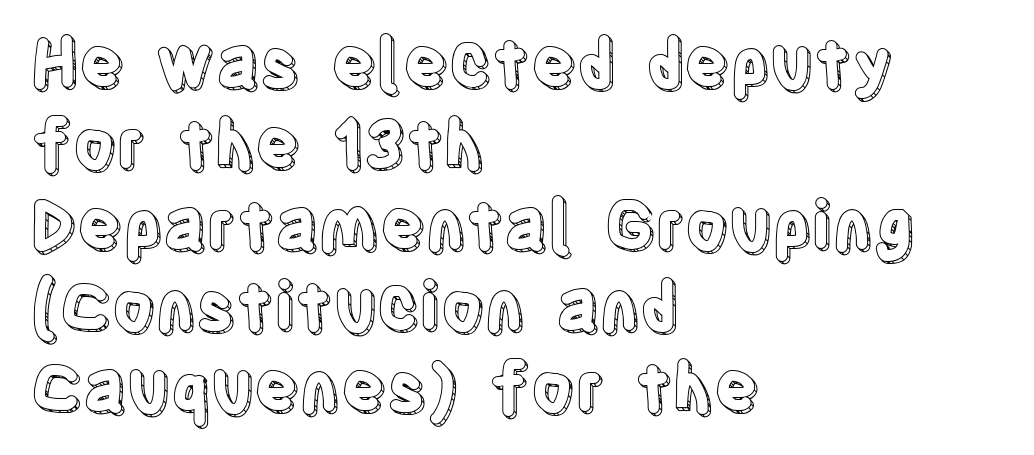
A clean baseline with only descenders dipping below it. The typesetter chose a ragged-right arrangement here. Honestly, the letter spacing is just normal — you wouldn't notice it. Note the varied advance widths — an 'i' is clearly narrower than an 'm'. Rendered with straight, roman letterforms.
